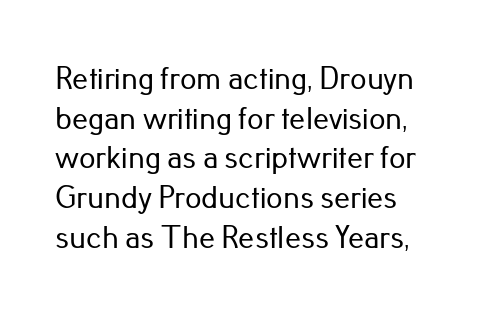
Q: Is the text italic (slanted)? A: No, it is upright.
Q: Is the typeface a serif or a sans-serif typeface? A: Sans-serif.
Q: Is the text underlined? A: No.
Q: Is the spacing between letters normal or unusually wide? A: Normal.
Q: Width (condensed, normal, or wide)? A: Normal.
Q: Stroke contrast? A: Low.
Q: x-height? A: Small.
Q: Monospaced? A: No.
